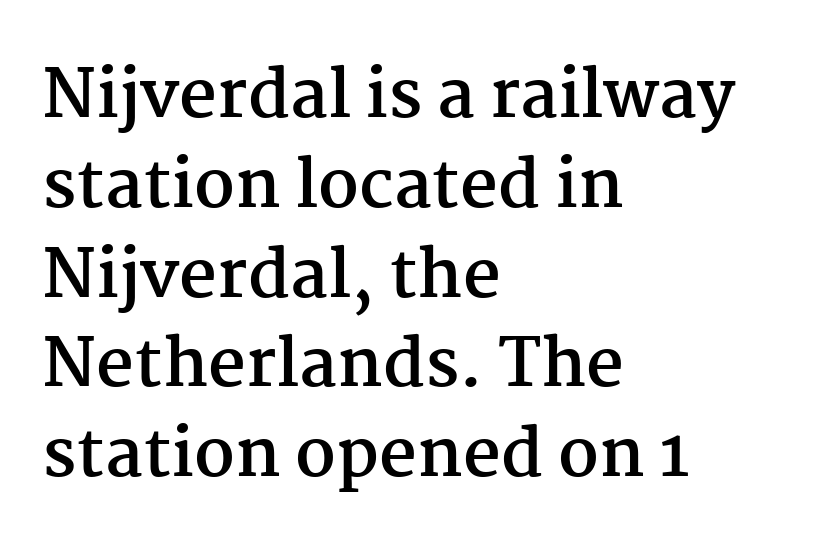
Each word holds together tightly as a unit, with standard inter-letter gaps. The paragraph has a hard left edge and a soft right edge. Note the varied advance widths — an 'i' is clearly narrower than an 'm'. The designer went with a serif here, giving each stem small feet.
